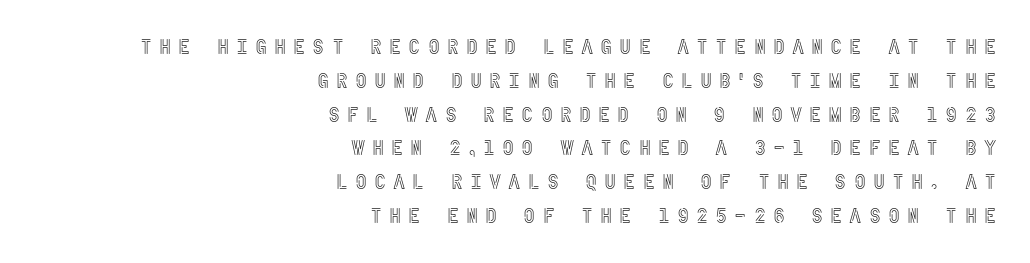
Q: Is the text italic (slanted)? A: No, it is upright.
Q: Is the text underlined? A: No.
Q: How is the paragraph aligned? A: Right-aligned.
Q: Is the spacing between letters normal or unusually wide? A: Unusually wide.
Q: Is the spacing between lines tight, normal or loose? A: Normal.
